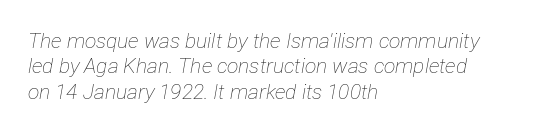
Does extra space separate the letters? No, they use regular spacing. The axis of the letterforms is tilted away from vertical. Nobody drew a line under any word here. Visually the block forms a straight wall on the left and a jagged coastline on the right.
